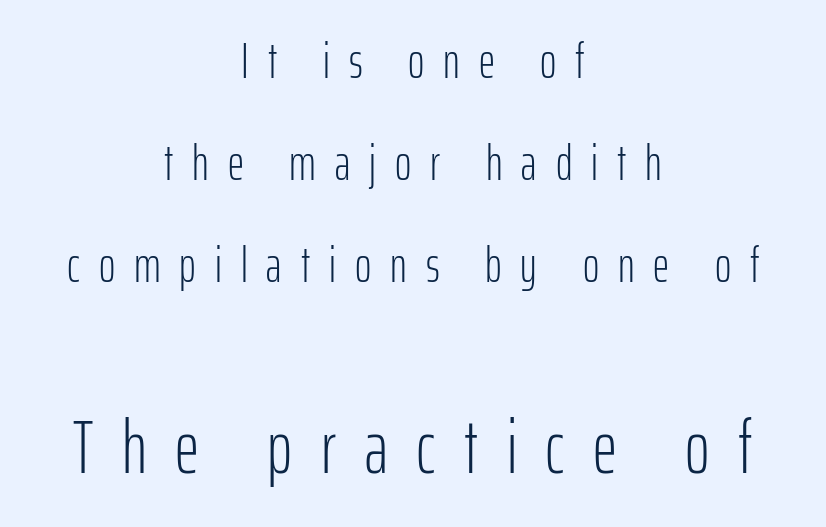
{"serif": "no", "italic": "no", "bold": "no", "weight": "light", "width": "condensed", "stroke_contrast": "low", "x_height": "medium", "monospaced": "no", "underline": "no", "align": "center", "line_spacing": "loose", "line_spacing_ratio": 2.04, "letter_spacing": "wide", "letter_spacing_em": 0.38, "larger_block": "second", "size_ratio": 1.5, "glyph_px": 75}
